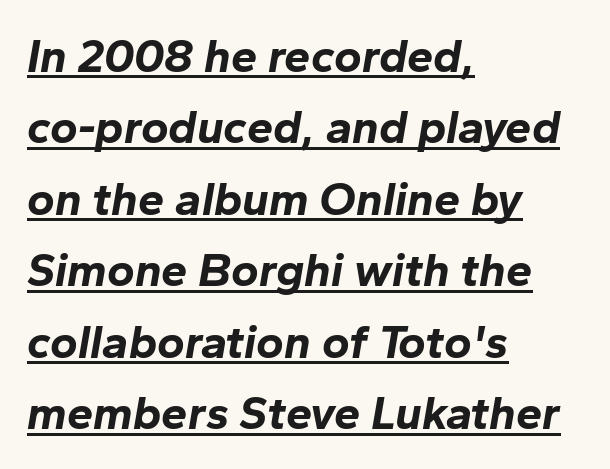
{"italic": "yes", "lean": "right", "slant_degrees": 10, "bold": "yes", "weight": "bold", "width": "normal", "stroke_contrast": "low", "x_height": "medium", "monospaced": "no", "underline": "yes", "align": "left", "line_spacing": "normal", "line_spacing_ratio": 1.52, "letter_spacing": "normal", "letter_spacing_em": 0.0, "glyph_px": 47}
